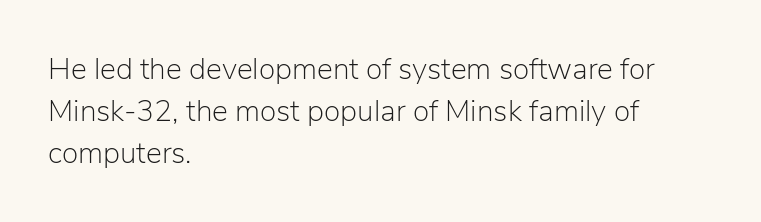
The image shows 30 px light sans-serif type, upright; set left-aligned, normal line spacing (1.4x), normal letter spacing, not underlined; low stroke contrast and a medium x-height.
